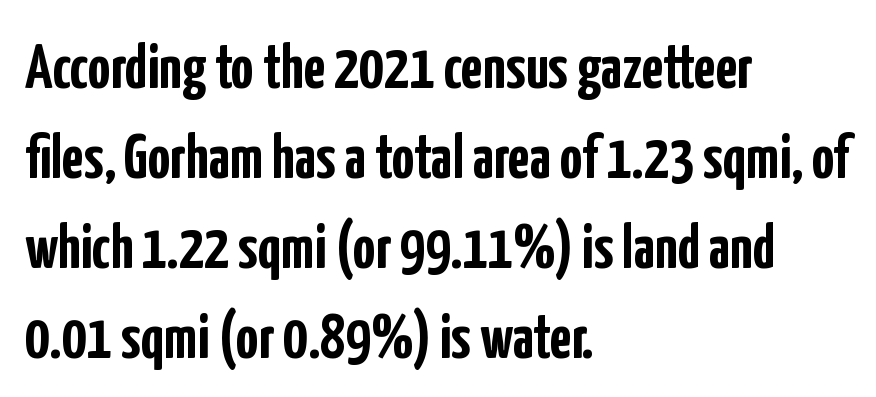
Q: Is the text bold? A: Yes.
Q: Is the text italic (slanted)? A: No, it is upright.
Q: Is the typeface a serif or a sans-serif typeface? A: Sans-serif.
Q: Is the text underlined? A: No.
Q: How is the paragraph aligned? A: Left-aligned.
Q: Is the spacing between letters normal or unusually wide? A: Normal.
Q: Is the spacing between lines tight, normal or loose? A: Normal.
Q: Width (condensed, normal, or wide)? A: Condensed.
Q: Stroke contrast? A: Low.
Q: x-height? A: Medium.
Q: Monospaced? A: No.
